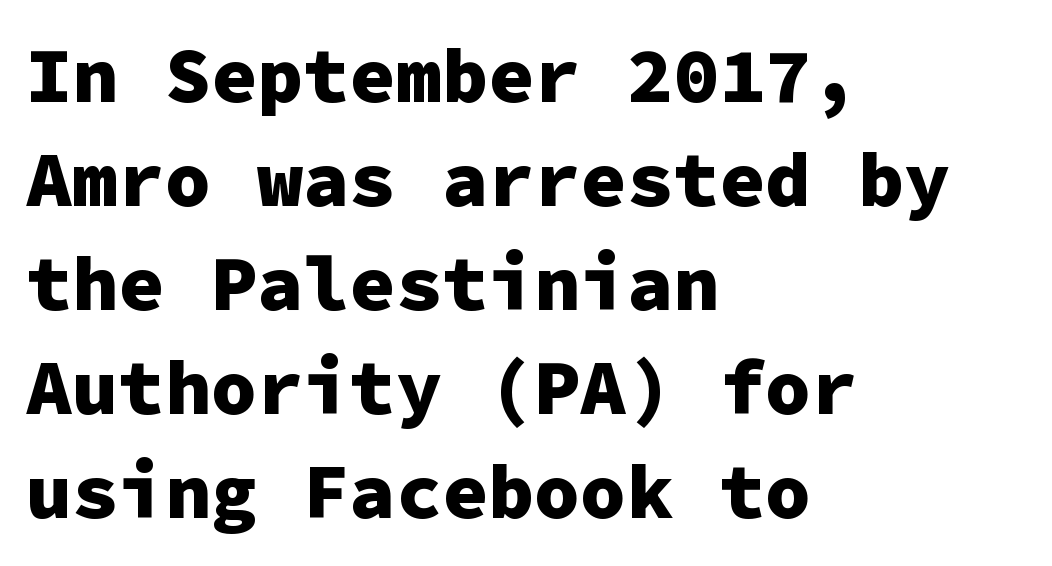
{"serif": "no", "italic": "no", "bold": "yes", "weight": "heavy", "width": "normal", "stroke_contrast": "low", "x_height": "medium", "monospaced": "yes", "underline": "no", "align": "left", "line_spacing": "normal", "line_spacing_ratio": 1.35, "letter_spacing": "normal", "letter_spacing_em": 0.0, "glyph_px": 77}
